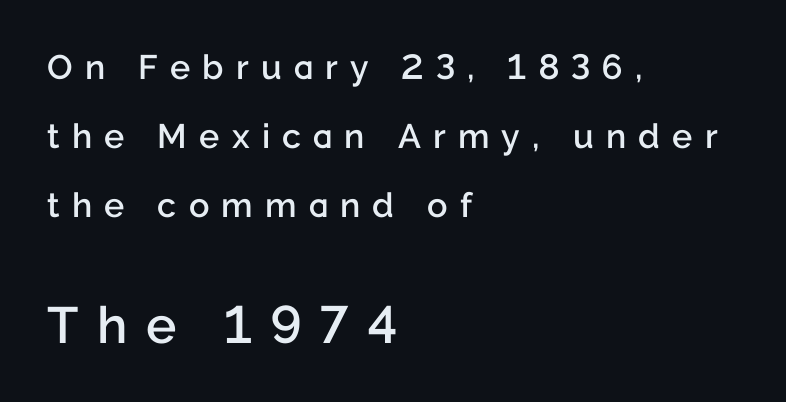
The image shows 51 px semibold sans-serif type, upright; set left-aligned, loose line spacing (2.03x), unusually wide letter spacing (+0.36 em), not underlined; the second (bottom) block is 1.5x larger; low stroke contrast and a medium x-height.
